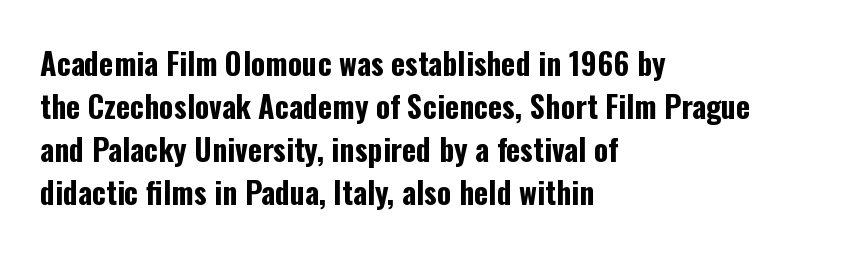
Nobody drew a line under any word here. Casual observation: everything's shoved over to the left. Chunky letters — that's bold for sure. The passage shown stacks its lines at a standard gap. What stands out about the letter spacing? Nothing — it is the standard amount. A typesetter would call this proportional, since set widths differ per character.
